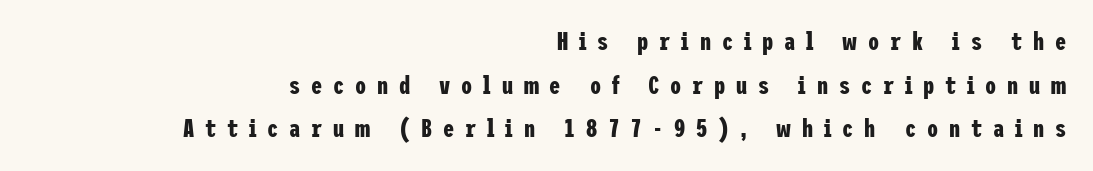
The image shows 25 px bold type, upright; set right-aligned, line spacing 1.75x, unusually wide letter spacing (+0.43 em), not underlined.
